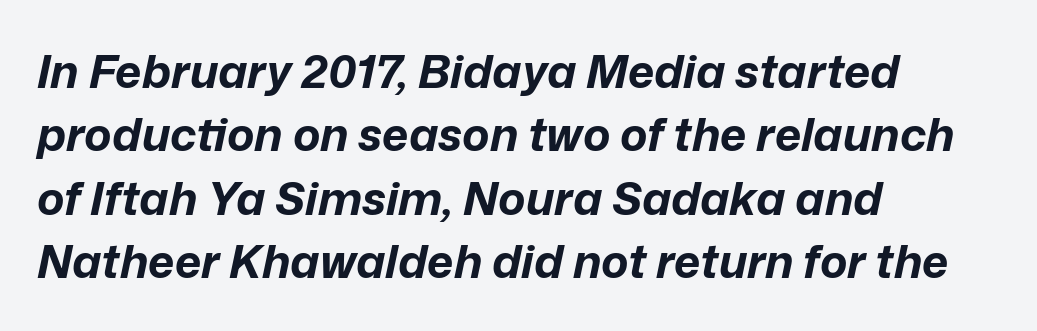
Q: Is the text bold? A: Yes.
Q: Is the text italic (slanted)? A: Yes, it leans right by about 12 degrees.
Q: Is the text underlined? A: No.
Q: How is the paragraph aligned? A: Left-aligned.
Q: Is the spacing between letters normal or unusually wide? A: Normal.
Q: Is the spacing between lines tight, normal or loose? A: Normal.
Q: Width (condensed, normal, or wide)? A: Normal.
Q: Stroke contrast? A: Low.
Q: x-height? A: Medium.
Q: Monospaced? A: No.
